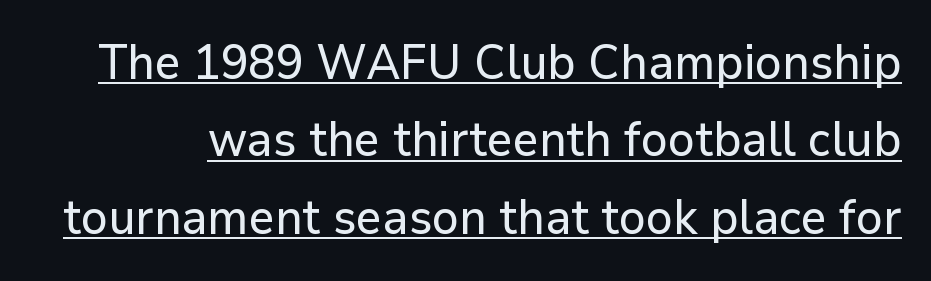
{"serif": "no", "italic": "no", "width": "normal", "stroke_contrast": "low", "x_height": "medium", "monospaced": "no", "underline": "yes", "line_spacing": "normal", "line_spacing_ratio": 1.61, "letter_spacing": "normal", "letter_spacing_em": 0.0, "glyph_px": 48}
